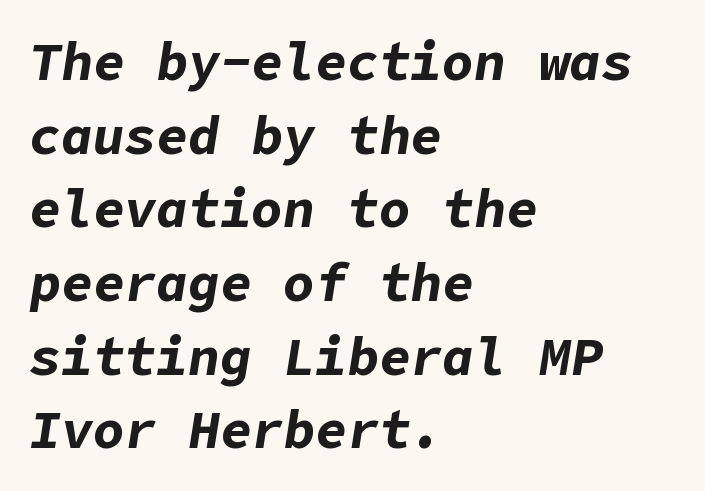
{"italic": "yes", "lean": "right", "slant_degrees": 9, "bold": "yes", "weight": "bold", "width": "normal", "stroke_contrast": "low", "x_height": "medium", "underline": "no", "align": "left", "line_spacing": "normal", "line_spacing_ratio": 1.39, "letter_spacing": "normal", "letter_spacing_em": 0.0, "glyph_px": 53}
